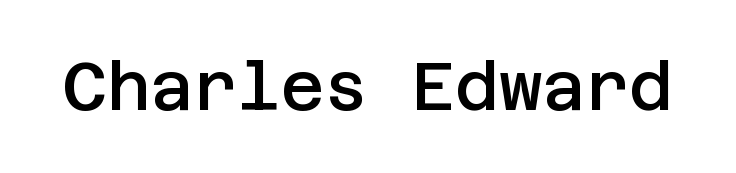
If you drew a line through each stem, it would be perfectly vertical. The gap between lines stays unmarked. The gaps between neighbouring characters are ordinary and unremarkable. Each glyph is drawn with semibold strokes, heavier than normal yet not fully bold.
